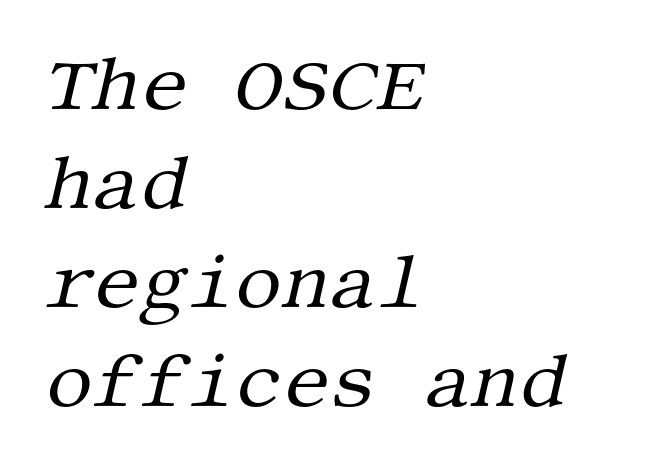
Q: Is the text bold? A: No.
Q: Is the text italic (slanted)? A: Yes, it leans right by about 13 degrees.
Q: Is the typeface a serif or a sans-serif typeface? A: Serif.
Q: Is the text underlined? A: No.
Q: How is the paragraph aligned? A: Left-aligned.
Q: Is the spacing between letters normal or unusually wide? A: Normal.
Q: Is the spacing between lines tight, normal or loose? A: Normal.
Q: Width (condensed, normal, or wide)? A: Normal.
Q: Stroke contrast? A: Medium.
Q: x-height? A: Large.
